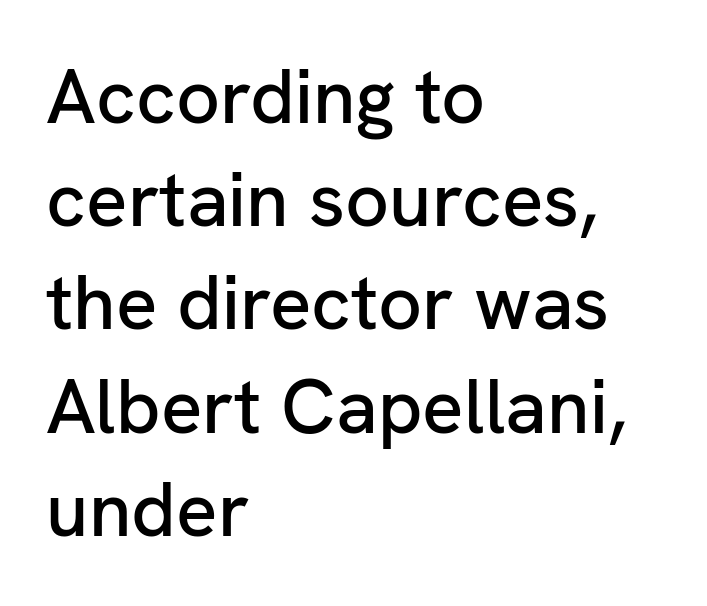
Q: Is the text italic (slanted)? A: No, it is upright.
Q: Is the typeface a serif or a sans-serif typeface? A: Sans-serif.
Q: Is the text underlined? A: No.
Q: How is the paragraph aligned? A: Left-aligned.
Q: Is the spacing between letters normal or unusually wide? A: Normal.
Q: Is the spacing between lines tight, normal or loose? A: Normal.
Q: Width (condensed, normal, or wide)? A: Normal.
Q: Stroke contrast? A: Low.
Q: x-height? A: Medium.
Q: Monospaced? A: No.
